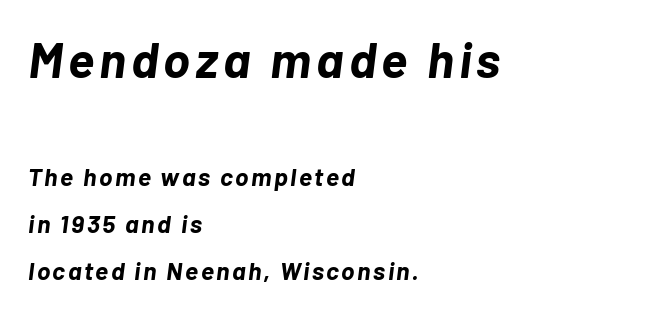
Character widths vary here, with narrow letters taking less room than wide ones. The paragraph has a hard left edge and a soft right edge. The emphasis by scale lands on block number one, above. Notice how thick the strokes are: this is what a full bold looks like. Would a proofreader flag this as italicized? Yes.
